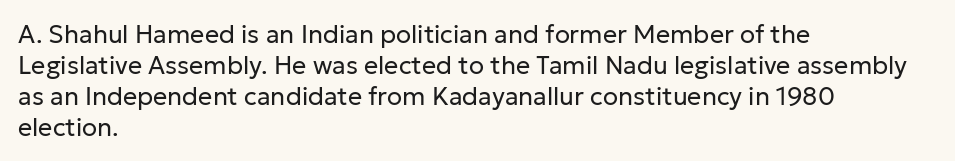
A light-to-regular cut is what we see here. Clear beneath every line of the passage. Vertical strokes here are truly vertical. The passage shown has conventional tracking throughout. Leftover space on each line is placed entirely after the last word.
